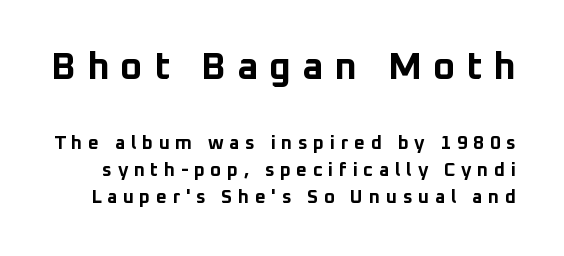
Q: Is the text bold? A: Yes.
Q: Is the text italic (slanted)? A: No, it is upright.
Q: Is the typeface a serif or a sans-serif typeface? A: Sans-serif.
Q: Is the text underlined? A: No.
Q: Is the spacing between letters normal or unusually wide? A: Unusually wide.
Q: Is the spacing between lines tight, normal or loose? A: Normal.
Q: Which block of text is set in a larger size, the first (top) or the second (bottom)? A: The first (top) one.
Q: Width (condensed, normal, or wide)? A: Normal.
Q: Stroke contrast? A: Low.
Q: x-height? A: Medium.
Q: Monospaced? A: No.
